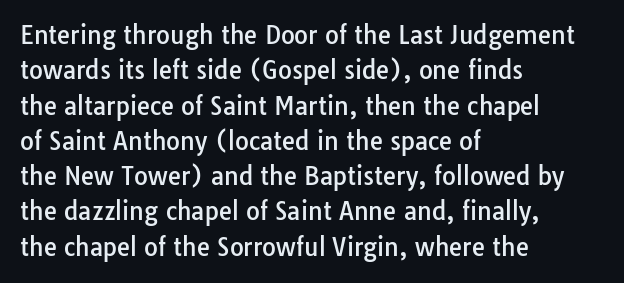
The image shows 24 px text type, upright; set left-aligned, normal line spacing (1.47x), normal letter spacing, not underlined.
